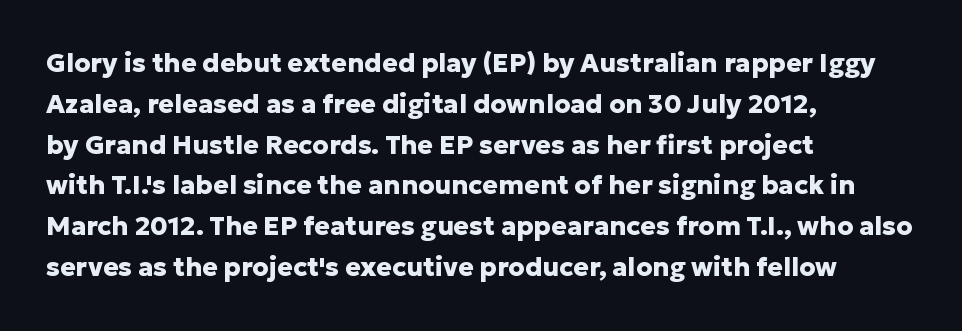
A dark, heavy texture on the line: the type is bold. Characters follow at the spacing the type designer built in. The designer left line spacing at the default. Unmarked baselines from the first word to the last. Posture: vertical.
